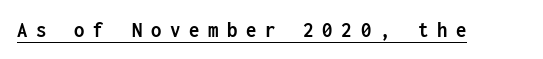
Q: Is the text bold? A: Yes.
Q: Is the text italic (slanted)? A: No, it is upright.
Q: Is the text underlined? A: Yes.
Q: Is the spacing between letters normal or unusually wide? A: Unusually wide.
